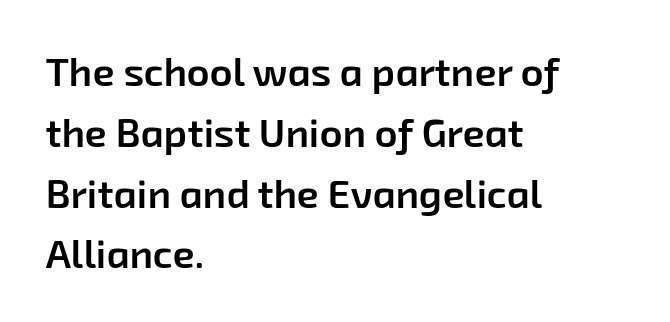
{"serif": "no", "bold": "semi", "weight": "semibold", "width": "normal", "stroke_contrast": "low", "x_height": "medium", "monospaced": "no", "underline": "no", "align": "left", "line_spacing": "normal", "line_spacing_ratio": 1.52, "letter_spacing": "normal", "letter_spacing_em": 0.0, "glyph_px": 40}
